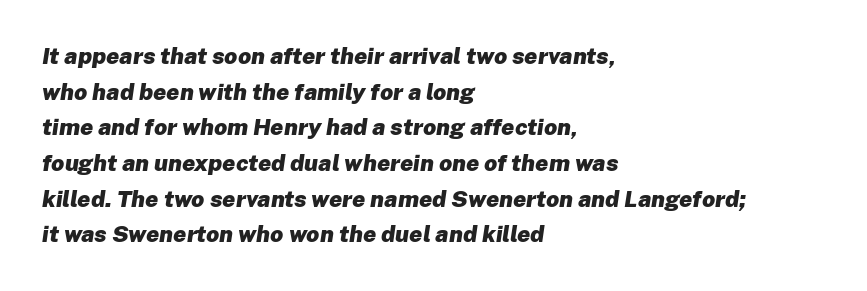
The face used here is rendered with its standard letterfit. Lines of text with bare space underneath. The characters look thick and weighty, a clear bold. Line beginnings align vertically; line endings do not. The rows are spaced the way most documents space them.
